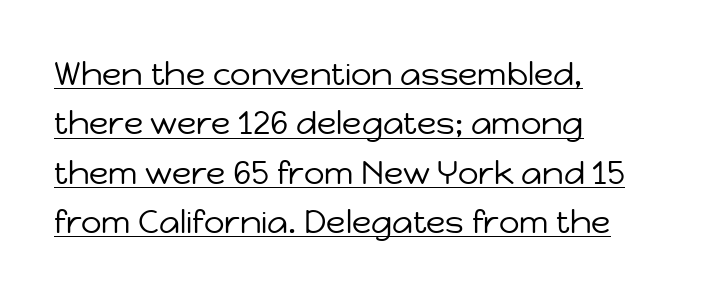
{"serif": "no", "italic": "no", "bold": "no", "weight": "regular", "width": "normal", "stroke_contrast": "low", "x_height": "medium", "monospaced": "no", "underline": "yes", "align": "left", "line_spacing": "normal", "line_spacing_ratio": 1.54, "letter_spacing": "normal", "letter_spacing_em": 0.0, "glyph_px": 32}
